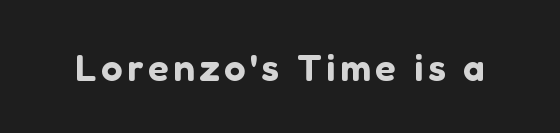
Note the varied advance widths — an 'i' is clearly narrower than an 'm'. Each letter's strokes conclude bluntly, with no projecting serifs. You can tell it's not italic because the verticals are truly vertical. Lines of text with bare space underneath.
